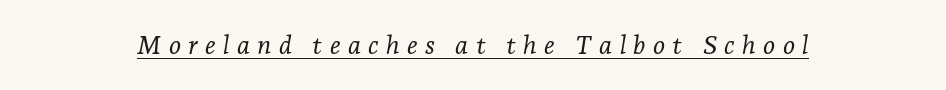
Q: Is the text bold? A: No.
Q: Is the text italic (slanted)? A: Yes, it leans right by about 7 degrees.
Q: Is the text underlined? A: Yes.
Q: Is the spacing between letters normal or unusually wide? A: Unusually wide.
